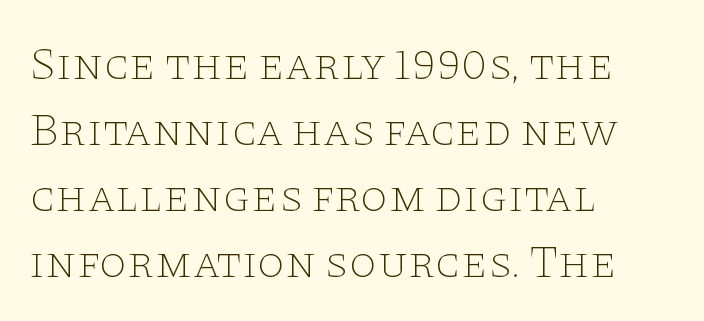
{"serif": "yes", "italic": "no", "bold": "no", "weight": "thin", "width": "wide", "stroke_contrast": "low", "x_height": "large", "monospaced": "no", "underline": "no", "align": "left", "line_spacing": "normal", "line_spacing_ratio": 1.47, "letter_spacing": "normal", "letter_spacing_em": 0.0, "glyph_px": 45}
